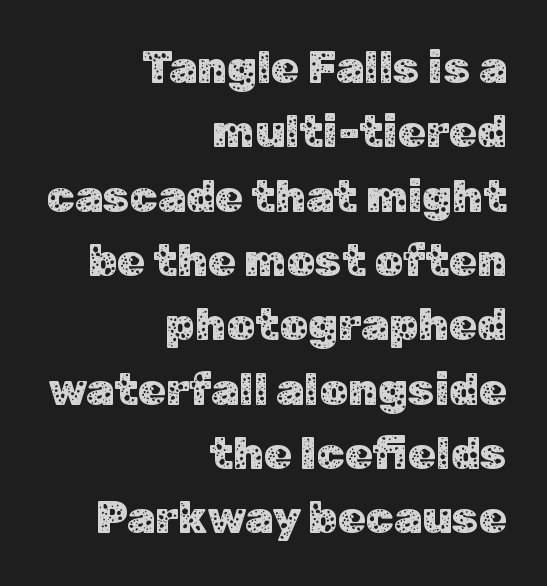
{"serif": "no", "italic": "no", "width": "normal", "stroke_contrast": "low", "x_height": "medium", "monospaced": "no", "underline": "no", "align": "right", "line_spacing": "normal", "line_spacing_ratio": 1.43, "letter_spacing": "normal", "letter_spacing_em": 0.0, "glyph_px": 45}
